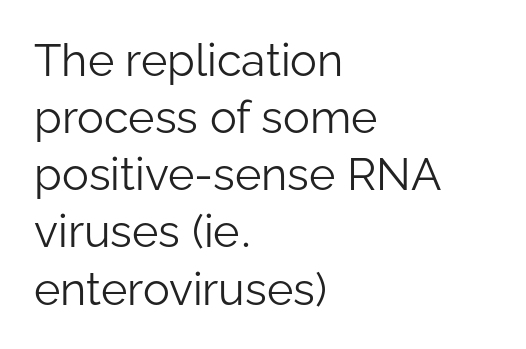
{"serif": "no", "italic": "no", "bold": "no", "weight": "light", "width": "normal", "stroke_contrast": "low", "x_height": "medium", "monospaced": "no", "underline": "no", "align": "left", "line_spacing": "normal", "line_spacing_ratio": 1.27, "letter_spacing": "normal", "letter_spacing_em": 0.0, "glyph_px": 45}
